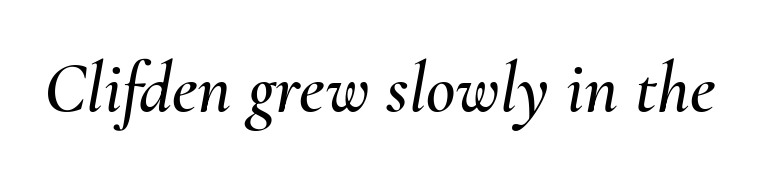
The image shows 72 px text type, italic (leaning right); set normal letter spacing, not underlined; medium stroke contrast and a small x-height.
